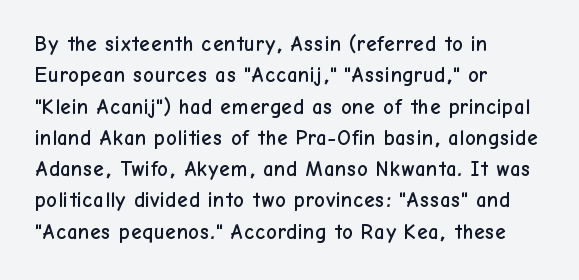
Q: Is the text italic (slanted)? A: No, it is upright.
Q: Is the text underlined? A: No.
Q: How is the paragraph aligned? A: Left-aligned.
Q: Is the spacing between letters normal or unusually wide? A: Normal.
Q: Is the spacing between lines tight, normal or loose? A: Normal.
